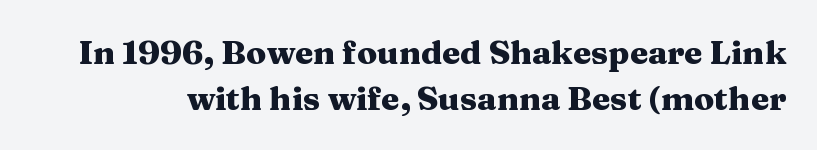
Strokes here are thick enough to call this a true bold. Each word holds together tightly as a unit, with standard inter-letter gaps. Quick note: underline off. The face used here is proportionally spaced, like ordinary book or web type.
